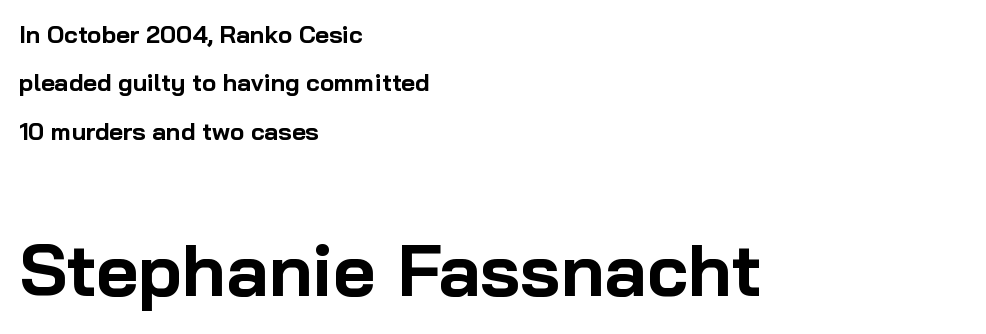
{"serif": "no", "italic": "no", "bold": "yes", "weight": "bold", "width": "normal", "stroke_contrast": "low", "x_height": "medium", "monospaced": "no", "underline": "no", "align": "left", "line_spacing": "loose", "line_spacing_ratio": 2.02, "letter_spacing": "normal", "letter_spacing_em": 0.0, "larger_block": "second", "size_ratio": 3.04, "glyph_px": 73}
